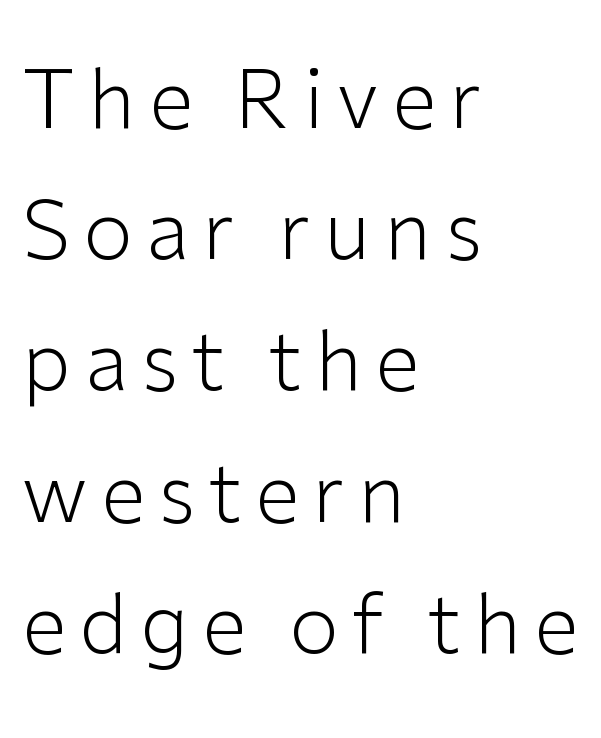
Q: Is the text bold? A: No.
Q: Is the text italic (slanted)? A: No, it is upright.
Q: Is the typeface a serif or a sans-serif typeface? A: Sans-serif.
Q: Is the text underlined? A: No.
Q: How is the paragraph aligned? A: Left-aligned.
Q: Is the spacing between lines tight, normal or loose? A: Normal.
Q: Width (condensed, normal, or wide)? A: Normal.
Q: Stroke contrast? A: Low.
Q: x-height? A: Medium.
Q: Monospaced? A: No.
